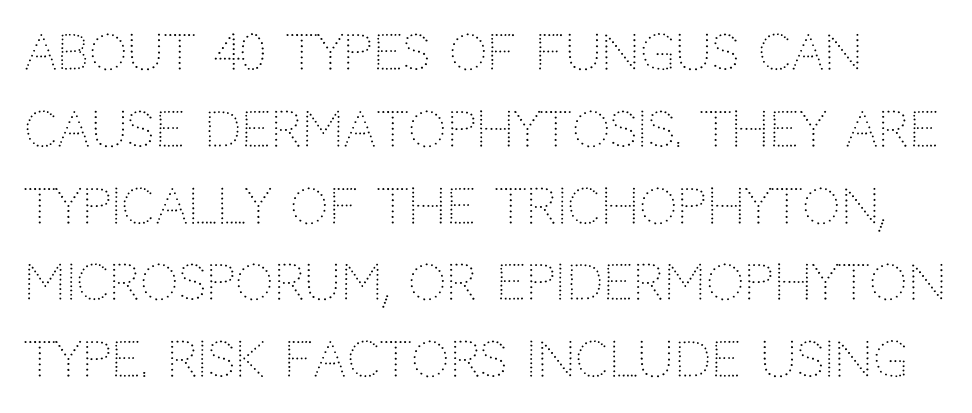
Q: Is the text bold? A: No.
Q: Is the text italic (slanted)? A: No, it is upright.
Q: Is the typeface a serif or a sans-serif typeface? A: Sans-serif.
Q: Is the text underlined? A: No.
Q: Is the spacing between letters normal or unusually wide? A: Normal.
Q: Is the spacing between lines tight, normal or loose? A: Normal.
Q: Width (condensed, normal, or wide)? A: Normal.
Q: Stroke contrast? A: Low.
Q: x-height? A: Large.
Q: Monospaced? A: No.
